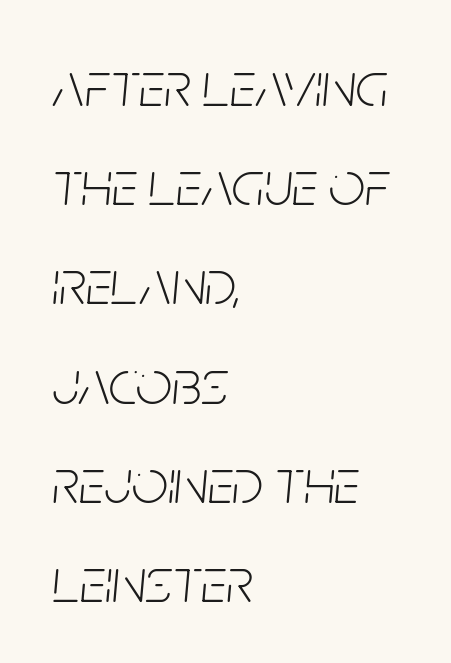
The tracking reads as untouched default to a designer's eye. The leading is moderate, giving the passage an even texture. Letters have the restrained weight of plain body copy at most. The area under the type is left untouched. Slant detected: the letters are inclined.
